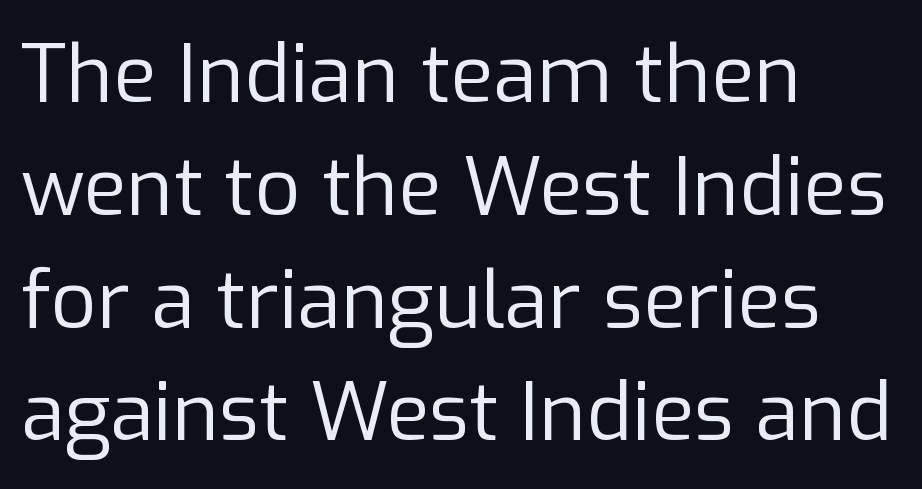
Q: Is the text bold? A: No.
Q: Is the text italic (slanted)? A: No, it is upright.
Q: Is the typeface a serif or a sans-serif typeface? A: Sans-serif.
Q: Is the text underlined? A: No.
Q: How is the paragraph aligned? A: Left-aligned.
Q: Is the spacing between letters normal or unusually wide? A: Normal.
Q: Is the spacing between lines tight, normal or loose? A: Normal.
Q: Width (condensed, normal, or wide)? A: Normal.
Q: Stroke contrast? A: Low.
Q: x-height? A: Medium.
Q: Monospaced? A: No.
